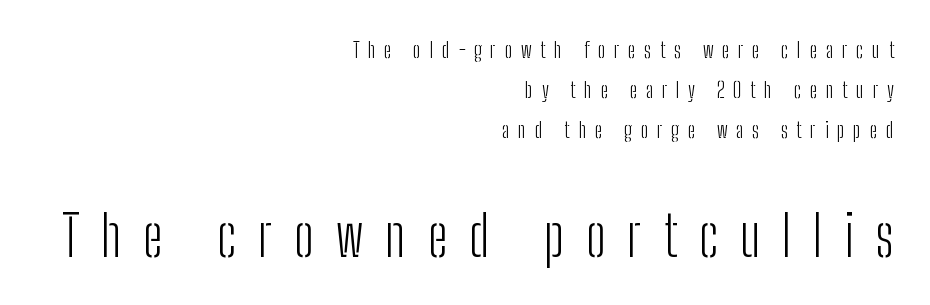
The image shows 56 px light, condensed sans-serif type, upright; set right-aligned, line spacing 1.82x, unusually wide letter spacing (+0.39 em), not underlined; the second (bottom) block is 2.55x larger; low stroke contrast and a medium x-height.
